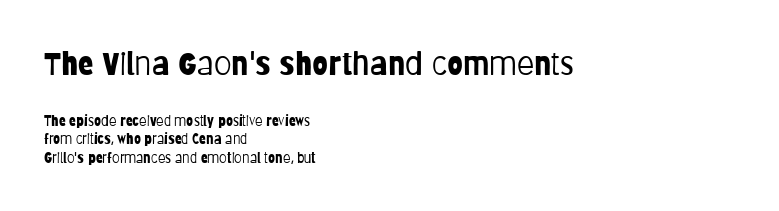
Q: Is the text bold? A: No.
Q: Is the text italic (slanted)? A: No, it is upright.
Q: Is the typeface a serif or a sans-serif typeface? A: Sans-serif.
Q: Is the text underlined? A: No.
Q: How is the paragraph aligned? A: Left-aligned.
Q: Is the spacing between letters normal or unusually wide? A: Normal.
Q: Is the spacing between lines tight, normal or loose? A: Normal.
Q: Which block of text is set in a larger size, the first (top) or the second (bottom)? A: The first (top) one.
Q: Width (condensed, normal, or wide)? A: Condensed.
Q: Stroke contrast? A: Low.
Q: x-height? A: Large.
Q: Monospaced? A: No.
